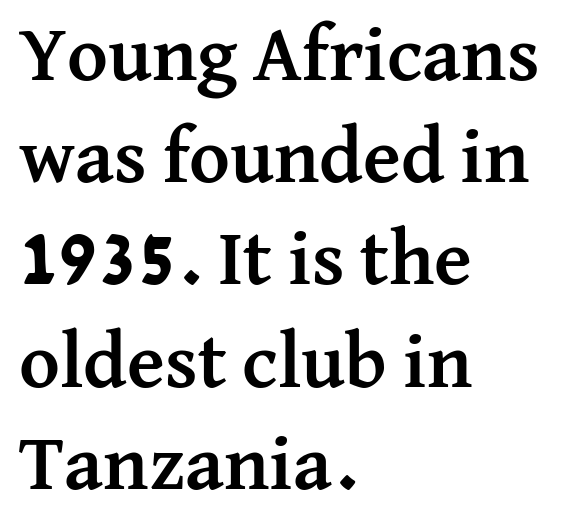
{"serif": "yes", "italic": "no", "bold": "yes", "weight": "semibold", "width": "normal", "stroke_contrast": "medium", "x_height": "medium", "monospaced": "no", "underline": "no", "align": "left", "line_spacing": "normal", "line_spacing_ratio": 1.31, "letter_spacing": "normal", "letter_spacing_em": 0.0, "glyph_px": 78}
